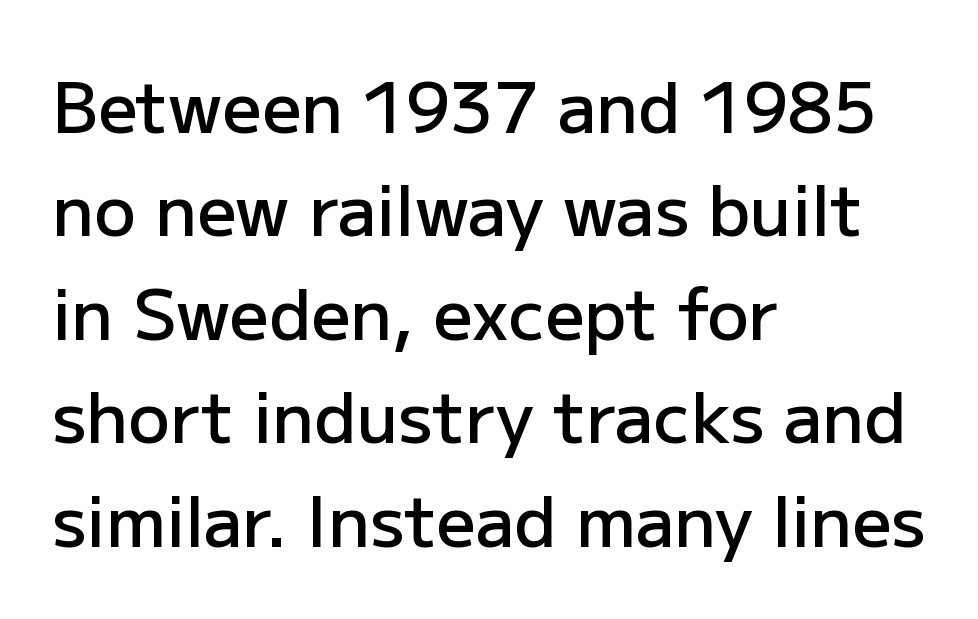
The image shows 69 px semibold sans-serif type, upright; set left-aligned, normal line spacing (1.5x), normal letter spacing, not underlined; low stroke contrast and a medium x-height.
